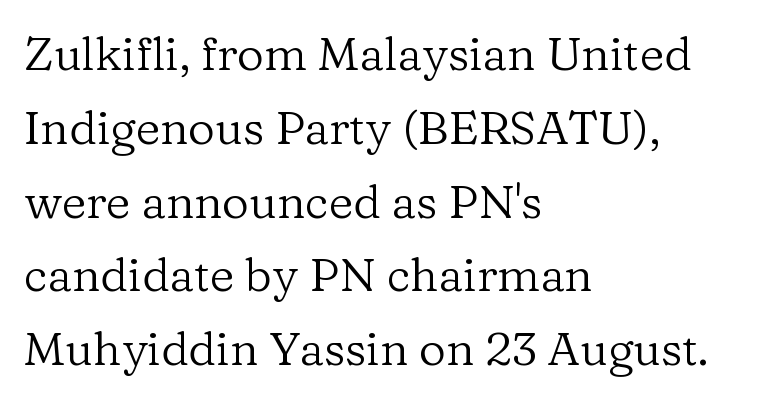
The image shows 47 px regular-weight serif type, upright; set left-aligned, normal line spacing (1.57x), normal letter spacing, not underlined; low stroke contrast and a medium x-height.
